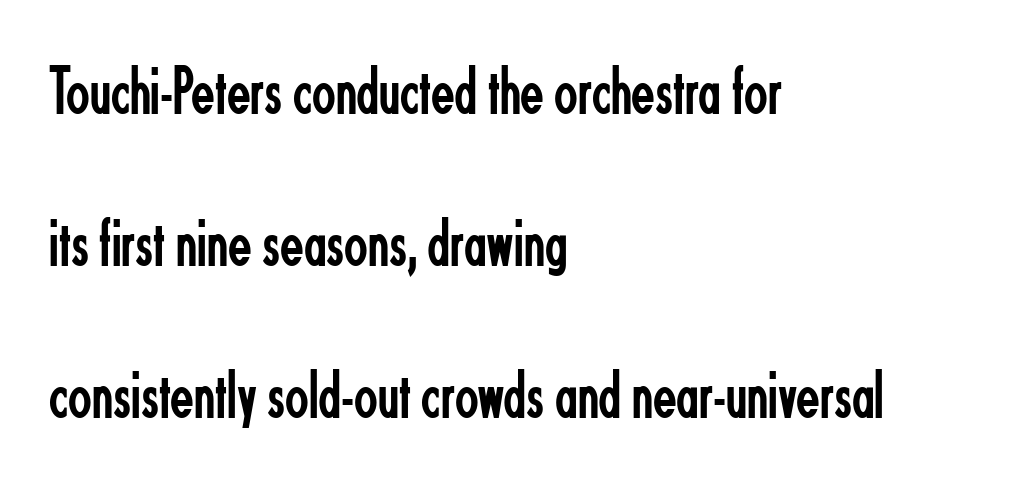
The gaps between neighbouring characters are ordinary and unremarkable. The text block is weighted toward the left margin, trailing off unevenly rightward. Plain, unruled lines of type. The typography opts for an upright posture over an oblique one. The cut favours lightness, reaching ordinary text weight at its darkest.
